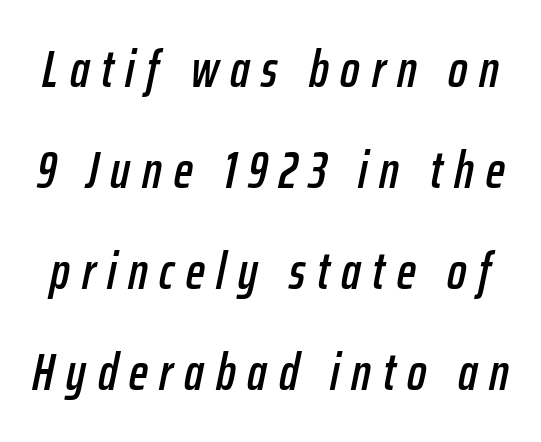
{"italic": "yes", "lean": "right", "slant_degrees": 12, "width": "condensed", "stroke_contrast": "low", "x_height": "medium", "monospaced": "no", "underline": "no", "line_spacing": "loose", "line_spacing_ratio": 1.98, "letter_spacing": "wide", "letter_spacing_em": 0.23, "glyph_px": 51}
